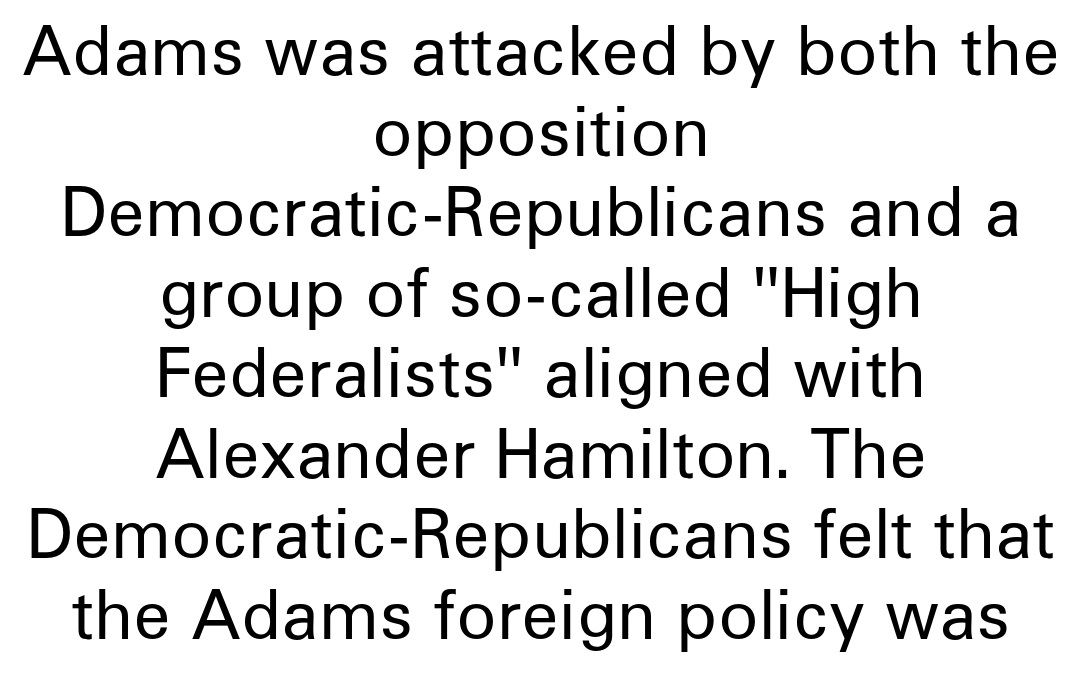
Q: Is the text bold? A: No.
Q: Is the text italic (slanted)? A: No, it is upright.
Q: Is the typeface a serif or a sans-serif typeface? A: Sans-serif.
Q: Is the text underlined? A: No.
Q: How is the paragraph aligned? A: Centered.
Q: Is the spacing between letters normal or unusually wide? A: Normal.
Q: Width (condensed, normal, or wide)? A: Normal.
Q: Stroke contrast? A: Low.
Q: x-height? A: Medium.
Q: Monospaced? A: No.
